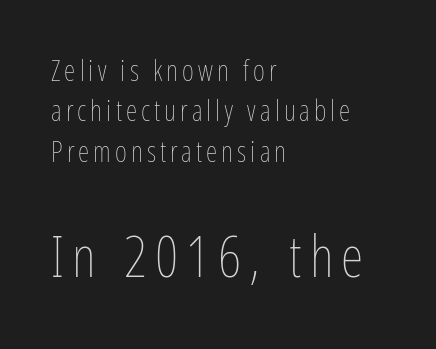
The image shows 58 px thin, condensed type, upright; set left-aligned, normal line spacing (1.39x), not underlined; the second (bottom) block is 2.0x larger; low stroke contrast and a medium x-height.
